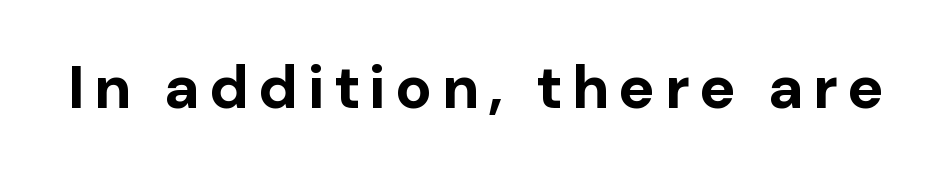
The image shows 61 px bold sans-serif type, upright; set not underlined; low stroke contrast and a medium x-height.
